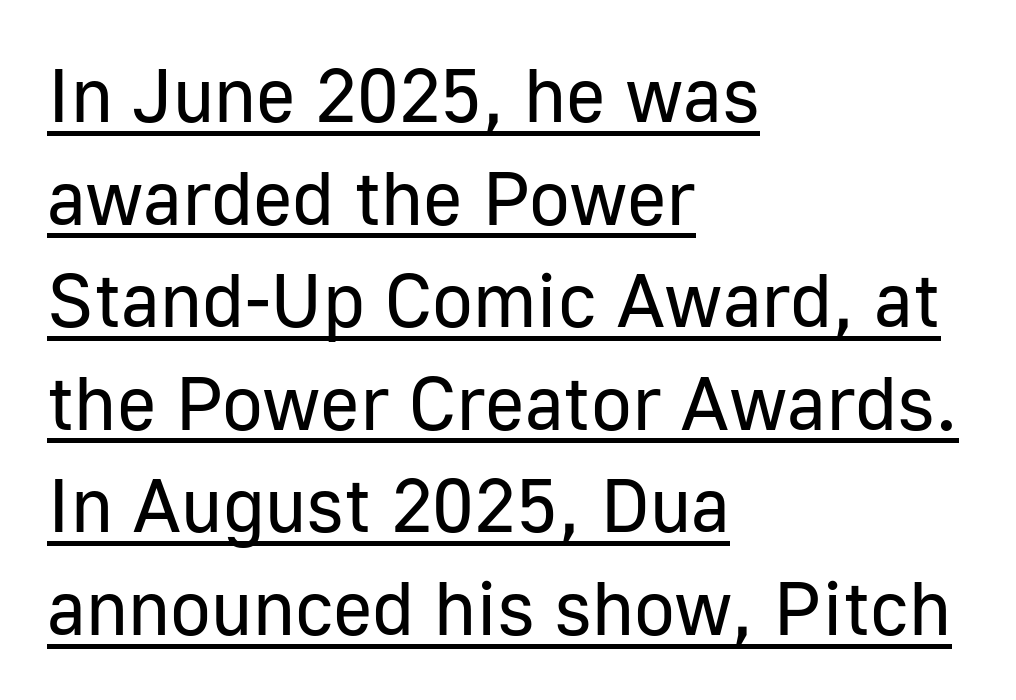
The rag falls on the right side of this text block. The lettering stays uniformly vertical, giving the passage a roman look. Observe the absence of serifs on each vertical stroke in this sample. The strokes carry an ordinary text weight at most. In terms of leading, this rendering sits right in the middle. These lines are rendered in a variable-pitch font.
